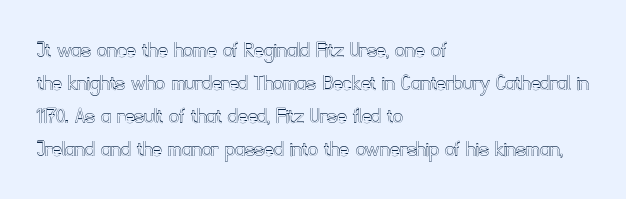
Q: Is the text italic (slanted)? A: No, it is upright.
Q: Is the text underlined? A: No.
Q: How is the paragraph aligned? A: Left-aligned.
Q: Is the spacing between letters normal or unusually wide? A: Normal.
Q: Is the spacing between lines tight, normal or loose? A: Normal.
